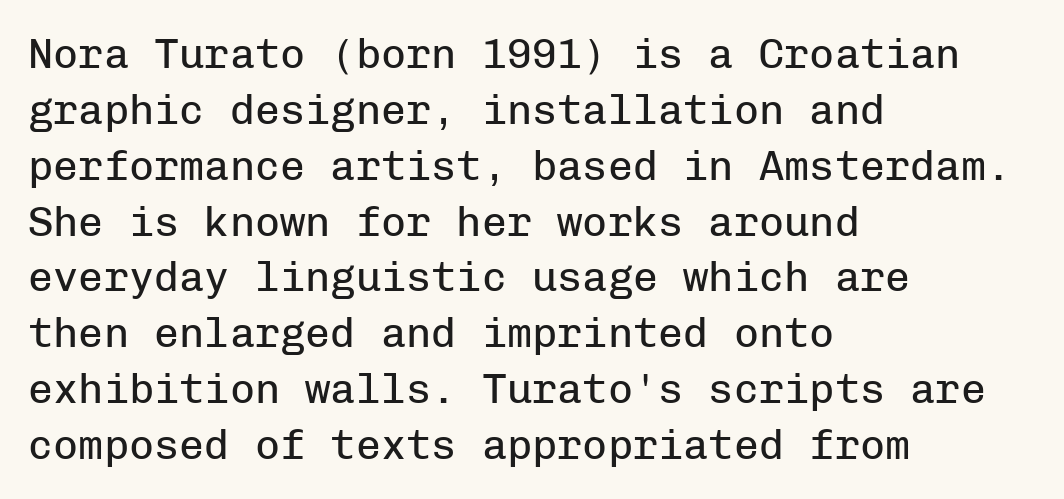
Monospaced: the letters line up in strict vertical columns. The font family rendered here belongs to the sans-serif group. Do the letters lean? They stand straight. The strip under each line holds only bare page. Look at the tracking — it's just the regular setting, nothing added. The characters are drawn with everyday or finer stroke widths.
